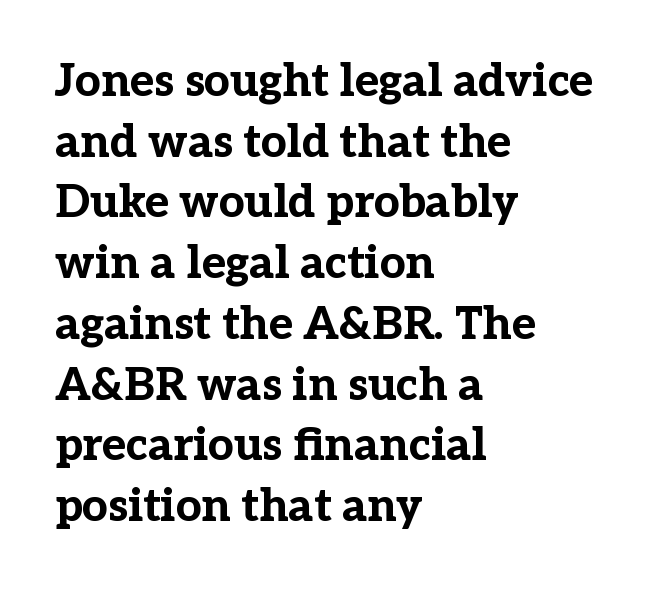
The image shows 45 px bold serif type, upright; set left-aligned, normal line spacing (1.35x), normal letter spacing, not underlined; low stroke contrast and a medium x-height.
